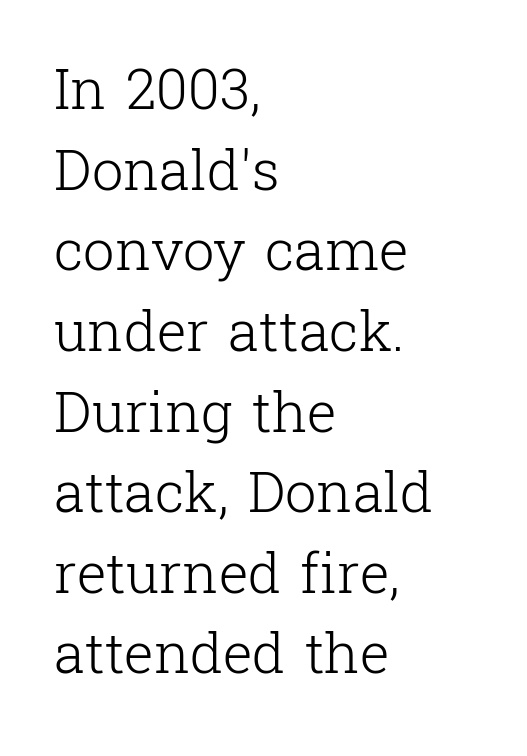
Q: Is the text bold? A: No.
Q: Is the text italic (slanted)? A: No, it is upright.
Q: Is the typeface a serif or a sans-serif typeface? A: Serif.
Q: Is the text underlined? A: No.
Q: How is the paragraph aligned? A: Left-aligned.
Q: Is the spacing between letters normal or unusually wide? A: Normal.
Q: Is the spacing between lines tight, normal or loose? A: Normal.
Q: Width (condensed, normal, or wide)? A: Normal.
Q: Stroke contrast? A: Low.
Q: x-height? A: Medium.
Q: Monospaced? A: No.
